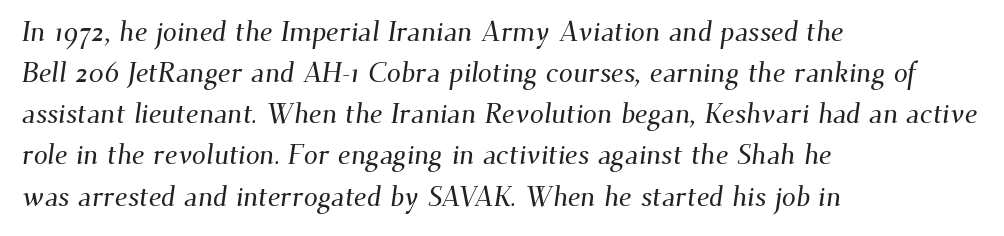
Q: Is the typeface a serif or a sans-serif typeface? A: Serif.
Q: Is the text underlined? A: No.
Q: How is the paragraph aligned? A: Left-aligned.
Q: Is the spacing between letters normal or unusually wide? A: Normal.
Q: Is the spacing between lines tight, normal or loose? A: Normal.
Q: Width (condensed, normal, or wide)? A: Normal.
Q: Stroke contrast? A: Medium.
Q: x-height? A: Small.
Q: Monospaced? A: No.
